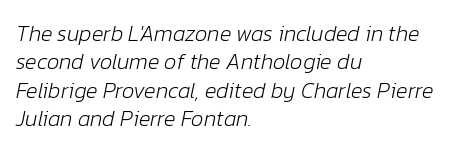
Quick note: italic. This block has exactly the height ordinary leading produces. Casual observation: everything's shoved over to the left. Observe the ordinary spacing: letters are neighbours, not strangers. Bare-footed words on every line. Stem width sits at or under what a default text font uses.
